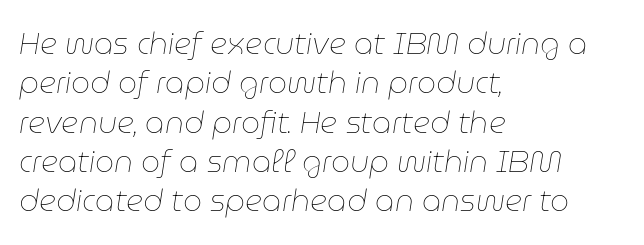
Q: Is the text bold? A: No.
Q: Is the text italic (slanted)? A: Yes, it leans right by about 9 degrees.
Q: Is the text underlined? A: No.
Q: How is the paragraph aligned? A: Left-aligned.
Q: Is the spacing between letters normal or unusually wide? A: Normal.
Q: Is the spacing between lines tight, normal or loose? A: Normal.
Q: Width (condensed, normal, or wide)? A: Normal.
Q: Stroke contrast? A: Low.
Q: x-height? A: Medium.
Q: Monospaced? A: No.
